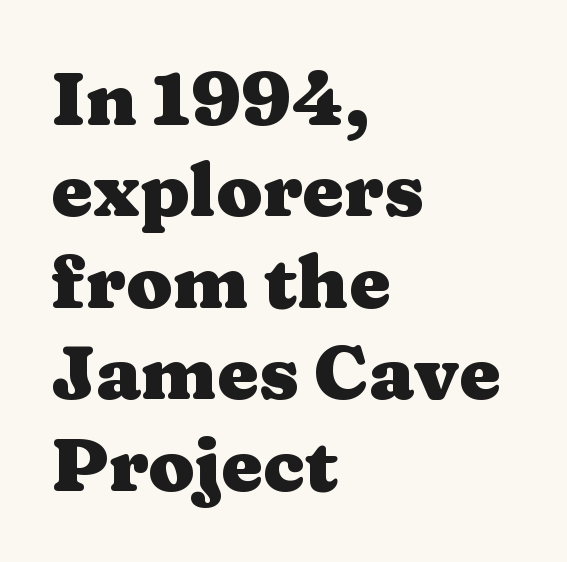
Q: Is the text bold? A: Yes.
Q: Is the text italic (slanted)? A: No, it is upright.
Q: Is the typeface a serif or a sans-serif typeface? A: Serif.
Q: Is the text underlined? A: No.
Q: How is the paragraph aligned? A: Left-aligned.
Q: Is the spacing between letters normal or unusually wide? A: Normal.
Q: Width (condensed, normal, or wide)? A: Wide.
Q: Stroke contrast? A: Medium.
Q: x-height? A: Medium.
Q: Monospaced? A: No.
